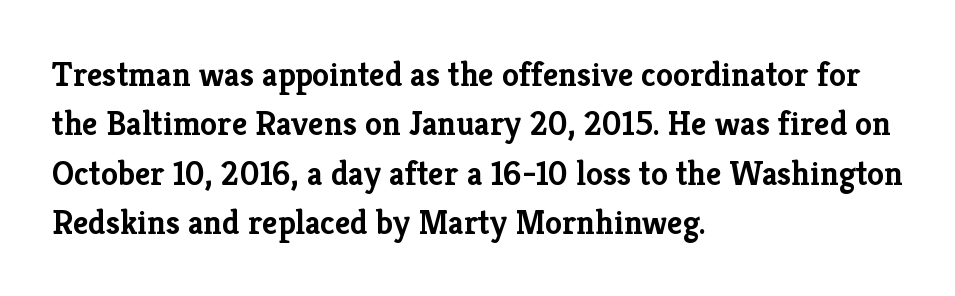
Q: Is the text bold? A: Yes.
Q: Is the text italic (slanted)? A: No, it is upright.
Q: Is the typeface a serif or a sans-serif typeface? A: Serif.
Q: Is the text underlined? A: No.
Q: How is the paragraph aligned? A: Left-aligned.
Q: Is the spacing between letters normal or unusually wide? A: Normal.
Q: Is the spacing between lines tight, normal or loose? A: Normal.
Q: Width (condensed, normal, or wide)? A: Normal.
Q: Stroke contrast? A: Low.
Q: x-height? A: Medium.
Q: Monospaced? A: No.
